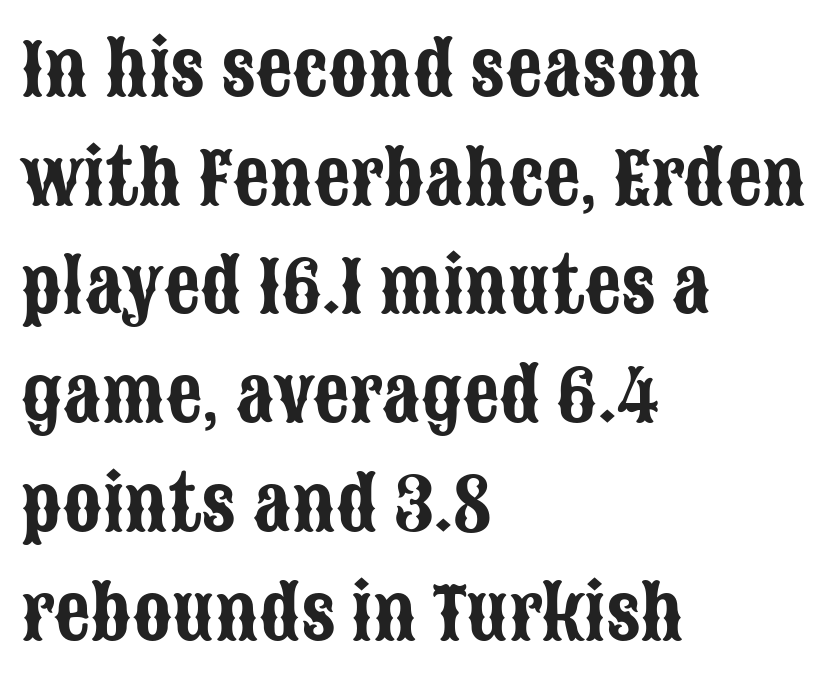
Lines of text with bare space underneath. The passage shown has conventional tracking throughout. Character widths vary here, with narrow letters taking less room than wide ones. A typesetter would label this face a sans. Quick note: not italic, upright.
